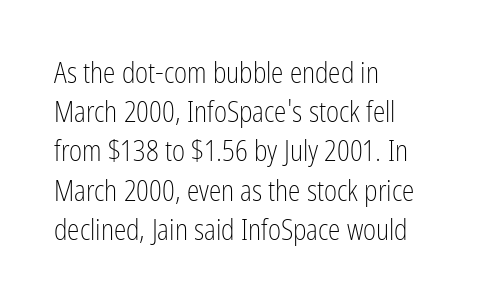
Q: Is the text bold? A: No.
Q: Is the text italic (slanted)? A: No, it is upright.
Q: Is the typeface a serif or a sans-serif typeface? A: Sans-serif.
Q: Is the text underlined? A: No.
Q: How is the paragraph aligned? A: Left-aligned.
Q: Is the spacing between letters normal or unusually wide? A: Normal.
Q: Is the spacing between lines tight, normal or loose? A: Normal.
Q: Width (condensed, normal, or wide)? A: Condensed.
Q: Stroke contrast? A: Low.
Q: x-height? A: Medium.
Q: Monospaced? A: No.
